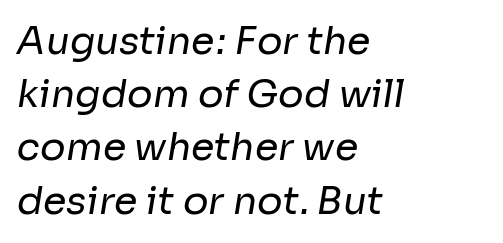
Q: Is the text bold? A: No.
Q: Is the typeface a serif or a sans-serif typeface? A: Sans-serif.
Q: Is the text underlined? A: No.
Q: How is the paragraph aligned? A: Left-aligned.
Q: Is the spacing between letters normal or unusually wide? A: Normal.
Q: Is the spacing between lines tight, normal or loose? A: Normal.
Q: Width (condensed, normal, or wide)? A: Normal.
Q: Stroke contrast? A: Low.
Q: x-height? A: Medium.
Q: Monospaced? A: No.
